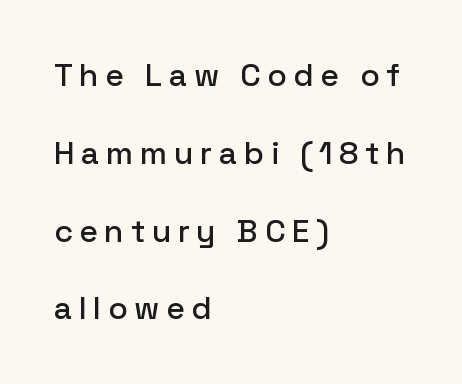
Q: Is the text italic (slanted)? A: No, it is upright.
Q: Is the typeface a serif or a sans-serif typeface? A: Sans-serif.
Q: Is the text underlined? A: No.
Q: How is the paragraph aligned? A: Left-aligned.
Q: Is the spacing between letters normal or unusually wide? A: Unusually wide.
Q: Is the spacing between lines tight, normal or loose? A: Loose.
Q: Width (condensed, normal, or wide)? A: Normal.
Q: Stroke contrast? A: Low.
Q: x-height? A: Medium.
Q: Monospaced? A: No.
